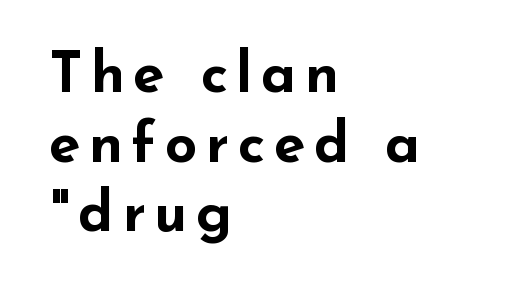
Q: Is the text bold? A: Yes.
Q: Is the text italic (slanted)? A: No, it is upright.
Q: Is the typeface a serif or a sans-serif typeface? A: Sans-serif.
Q: Is the text underlined? A: No.
Q: How is the paragraph aligned? A: Left-aligned.
Q: Width (condensed, normal, or wide)? A: Wide.
Q: Stroke contrast? A: Low.
Q: x-height? A: Small.
Q: Monospaced? A: No.
